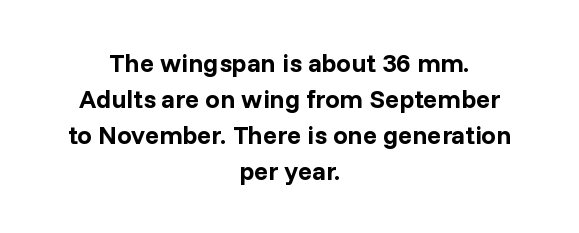
The image shows 26 px bold type, upright; set centered, normal line spacing (1.38x), normal letter spacing, not underlined.
